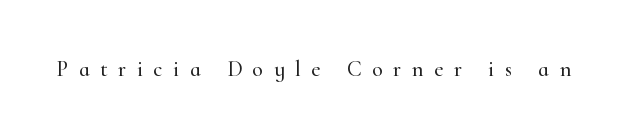
Q: Is the text italic (slanted)? A: No, it is upright.
Q: Is the text underlined? A: No.
Q: Is the spacing between letters normal or unusually wide? A: Unusually wide.
